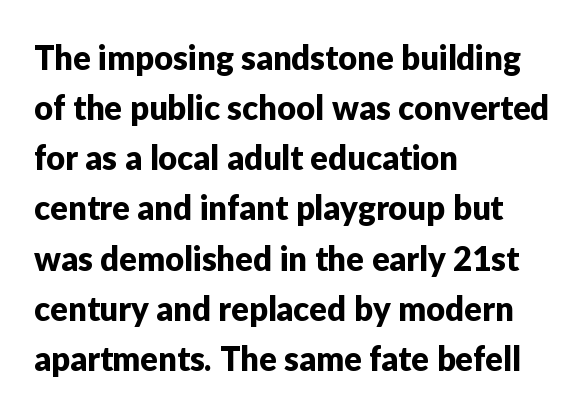
No word sits above an underline. Tall strokes in this sample are plumb rather than angled. Do the characters align in a grid? No, the font is proportional. Serifs: no, the terminals of the letterforms are clean.
